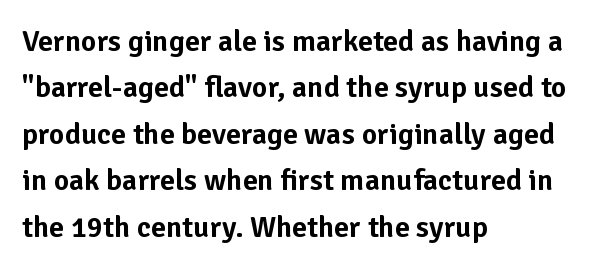
{"serif": "no", "italic": "no", "width": "normal", "stroke_contrast": "low", "x_height": "medium", "monospaced": "no", "underline": "no", "align": "left", "line_spacing": "normal", "line_spacing_ratio": 1.55, "letter_spacing": "normal", "letter_spacing_em": 0.0, "glyph_px": 30}
